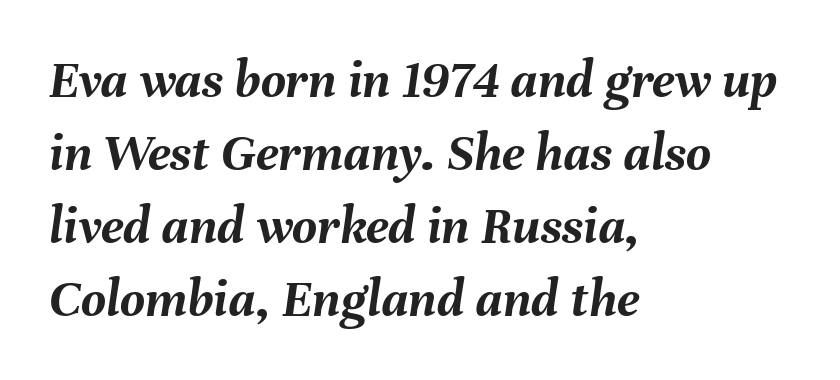
{"italic": "yes", "lean": "right", "slant_degrees": 8, "bold": "yes", "weight": "semibold", "width": "normal", "stroke_contrast": "medium", "x_height": "medium", "monospaced": "no", "underline": "no", "align": "left", "line_spacing": "normal", "line_spacing_ratio": 1.35, "letter_spacing": "normal", "letter_spacing_em": 0.0, "glyph_px": 54}
